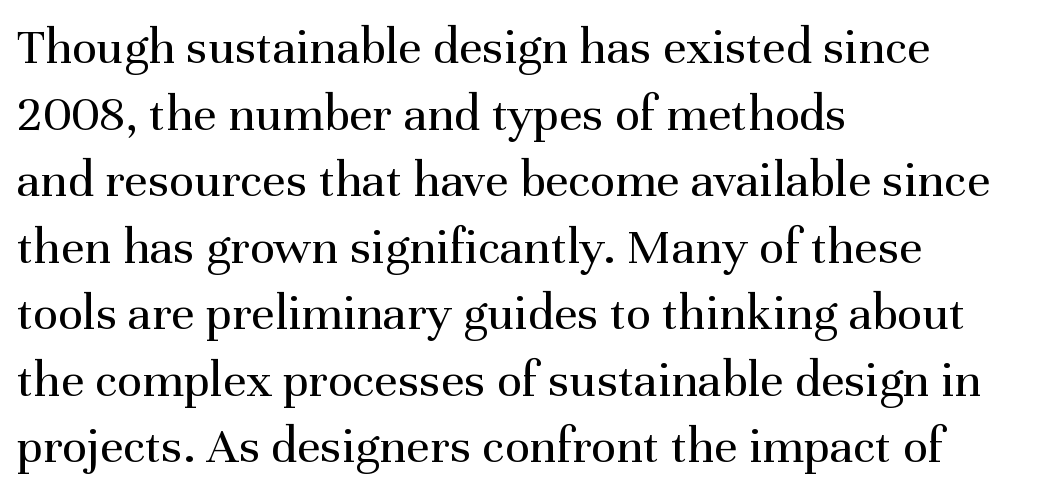
Q: Is the text bold? A: No.
Q: Is the text italic (slanted)? A: No, it is upright.
Q: Is the typeface a serif or a sans-serif typeface? A: Serif.
Q: Is the text underlined? A: No.
Q: How is the paragraph aligned? A: Left-aligned.
Q: Is the spacing between letters normal or unusually wide? A: Normal.
Q: Is the spacing between lines tight, normal or loose? A: Normal.
Q: Width (condensed, normal, or wide)? A: Normal.
Q: Stroke contrast? A: Medium.
Q: x-height? A: Medium.
Q: Monospaced? A: No.
